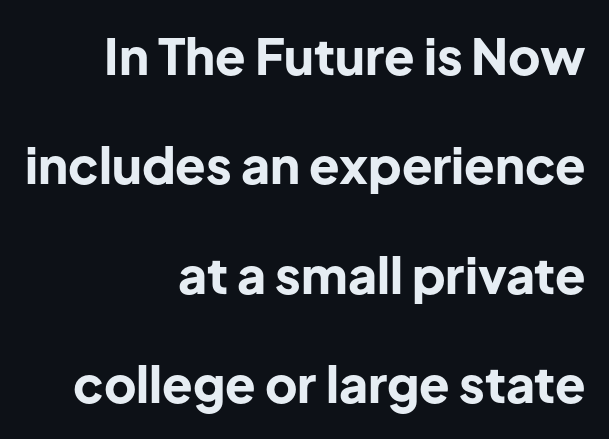
The image shows 50 px bold sans-serif type, upright; set right-aligned, loose line spacing (2.19x), normal letter spacing, not underlined; low stroke contrast and a medium x-height.
